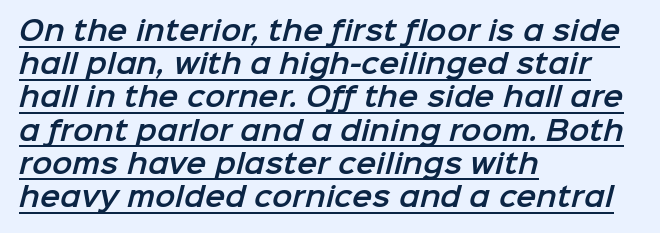
Which margin do the lines hug? The left one — the right edge is uneven. Observe the ordinary spacing: letters are neighbours, not strangers. The passage shown is underscored from start to finish.
